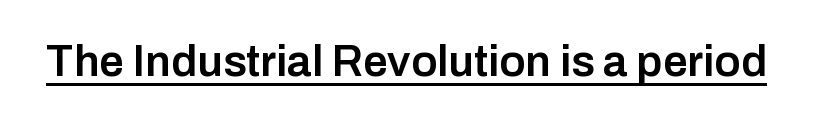
Q: Is the text bold? A: Semi-bold.
Q: Is the text italic (slanted)? A: No, it is upright.
Q: Is the typeface a serif or a sans-serif typeface? A: Sans-serif.
Q: Is the text underlined? A: Yes.
Q: Is the spacing between letters normal or unusually wide? A: Normal.
Q: Width (condensed, normal, or wide)? A: Normal.
Q: Stroke contrast? A: Low.
Q: x-height? A: Medium.
Q: Monospaced? A: No.
